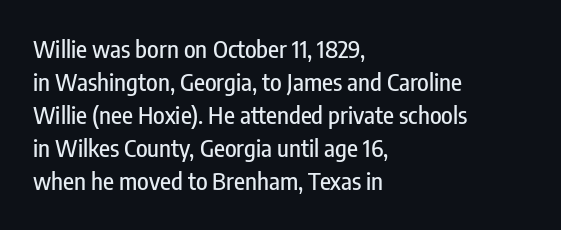
The image shows 24 px text type, upright; set left-aligned, normal line spacing (1.38x), normal letter spacing, not underlined.
